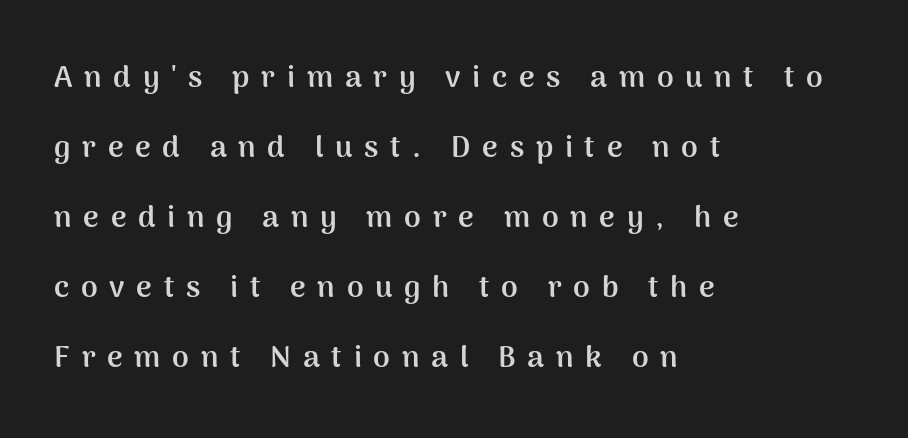
The image shows 30 px semibold sans-serif type, upright; set left-aligned, loose line spacing (2.33x), unusually wide letter spacing (+0.39 em), not underlined; medium stroke contrast and a medium x-height.
